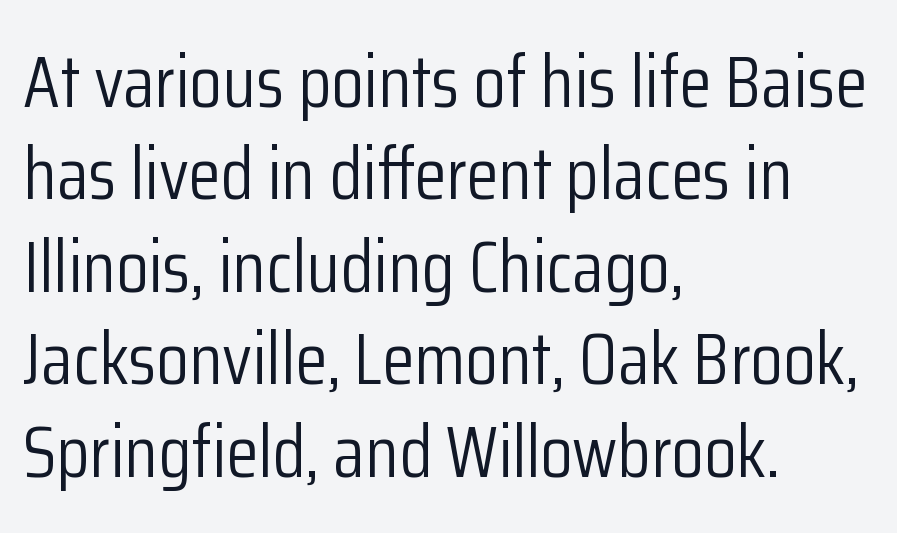
This rendering uses left alignment, leaving the right contour irregular. Characters follow at the spacing the type designer built in. Rows of type keep a routine distance in the vertical direction. Only glyphs here, with clear space below each row. Typographically, this falls in the sans-serif category.
